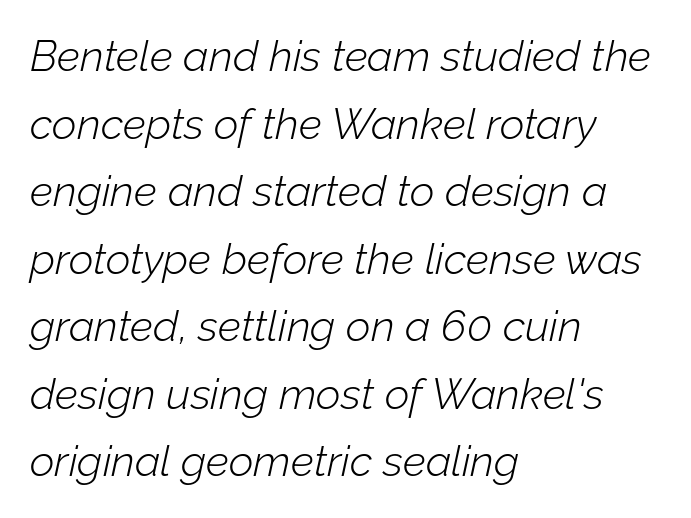
{"italic": "yes", "lean": "right", "slant_degrees": 12, "bold": "no", "weight": "light", "width": "normal", "stroke_contrast": "low", "x_height": "medium", "monospaced": "no", "underline": "no", "align": "left", "line_spacing": "normal", "line_spacing_ratio": 1.57, "letter_spacing": "normal", "letter_spacing_em": 0.0, "glyph_px": 43}
